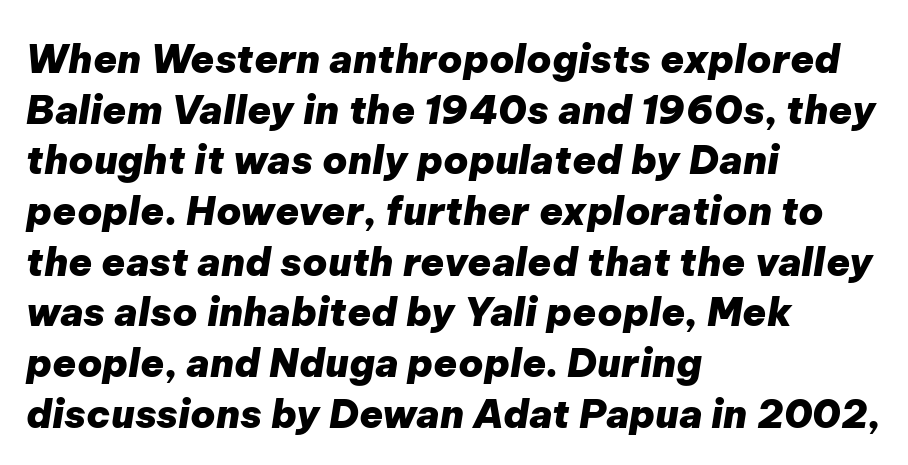
Q: Is the text bold? A: Yes.
Q: Is the text italic (slanted)? A: Yes, it leans right by about 9 degrees.
Q: Is the text underlined? A: No.
Q: How is the paragraph aligned? A: Left-aligned.
Q: Is the spacing between letters normal or unusually wide? A: Normal.
Q: Is the spacing between lines tight, normal or loose? A: Normal.
Q: Width (condensed, normal, or wide)? A: Normal.
Q: Stroke contrast? A: Low.
Q: x-height? A: Medium.
Q: Monospaced? A: No.
